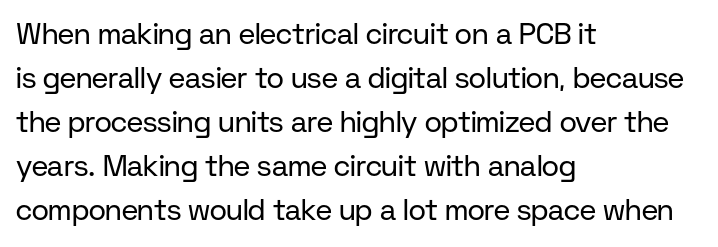
These lines keep a tight, regular rhythm from letter to letter. Think of a printed novel: that variable character pitch is what you see here. Each new line begins a customary step beneath the previous one. These lines are composed in type without serifs.
